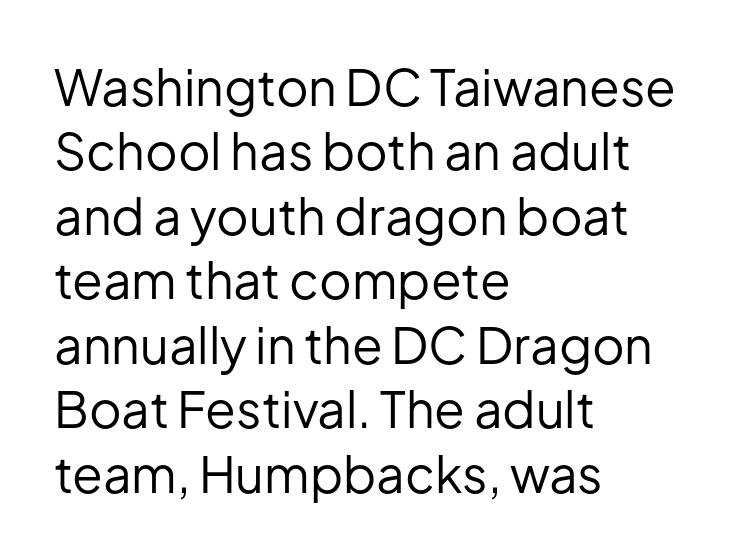
{"serif": "no", "italic": "no", "bold": "no", "weight": "regular", "width": "normal", "stroke_contrast": "low", "x_height": "medium", "monospaced": "no", "underline": "no", "align": "left", "line_spacing": "normal", "line_spacing_ratio": 1.29, "letter_spacing": "normal", "letter_spacing_em": 0.0, "glyph_px": 50}
